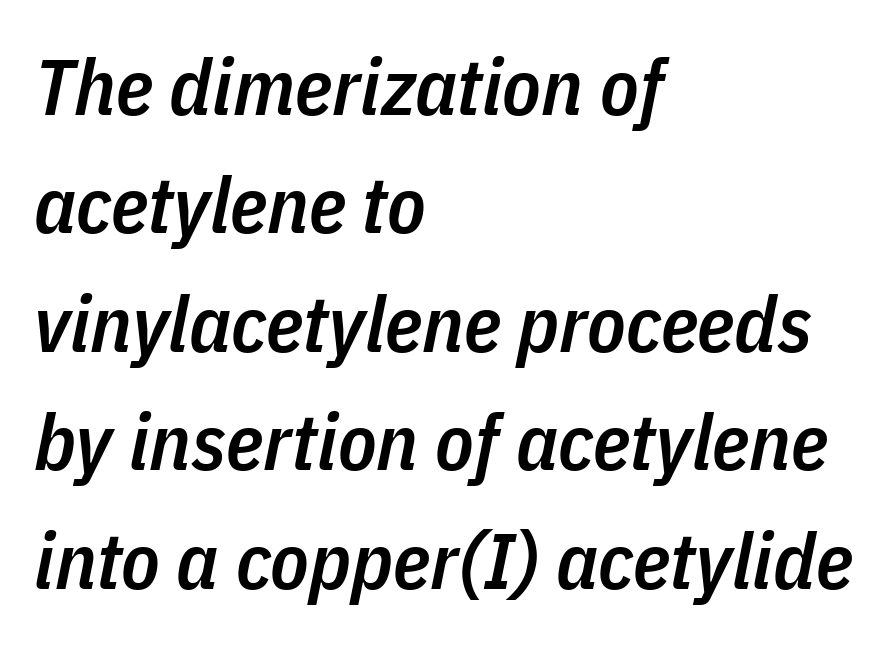
The image shows 79 px semibold, condensed type, italic (leaning right); set left-aligned, normal line spacing (1.5x), normal letter spacing, not underlined; low stroke contrast and a medium x-height.
